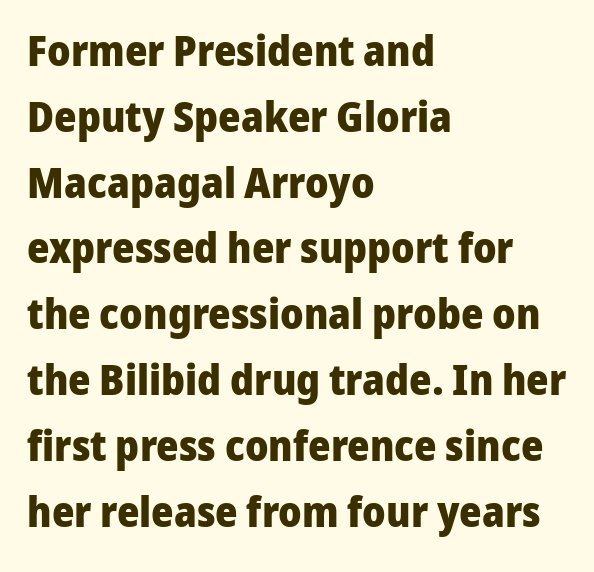
The image shows 43 px heavy sans-serif type, upright; set left-aligned, normal line spacing (1.53x), normal letter spacing, not underlined; low stroke contrast and a medium x-height.
